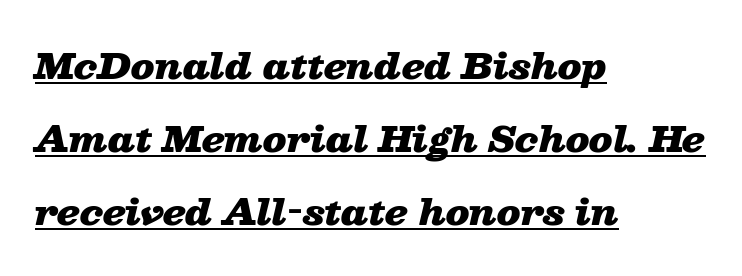
Every row of glyphs begins at an identical x-position on the left. Emphasis is given by a line drawn under the lettering. The face used here has the dense, thick strokes of a bold. The letters advance in unequal steps, a hallmark of proportional type. Slanted lettering throughout.
